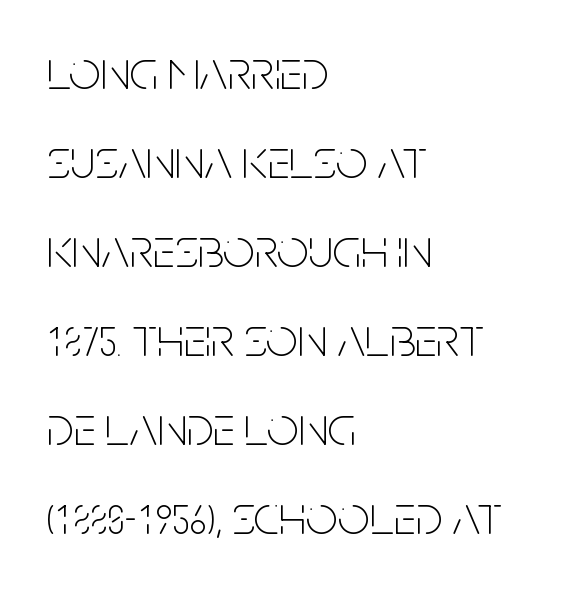
{"serif": "no", "italic": "no", "bold": "no", "weight": "thin", "width": "condensed", "stroke_contrast": "low", "x_height": "large", "monospaced": "no", "underline": "no", "align": "left", "line_spacing": "normal", "line_spacing_ratio": 1.59, "letter_spacing": "normal", "letter_spacing_em": 0.0, "glyph_px": 56}
